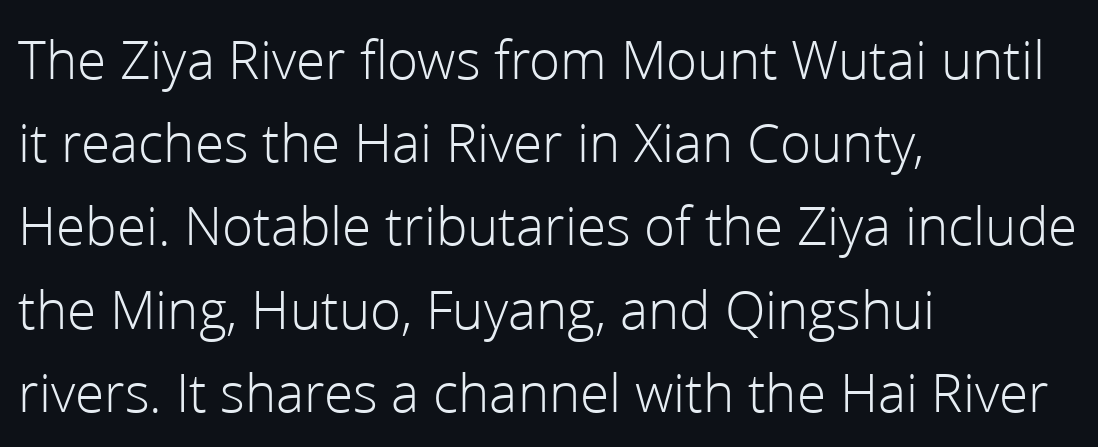
The image shows 57 px light sans-serif type, upright; set left-aligned, normal line spacing (1.46x), normal letter spacing, not underlined; low stroke contrast and a medium x-height.
